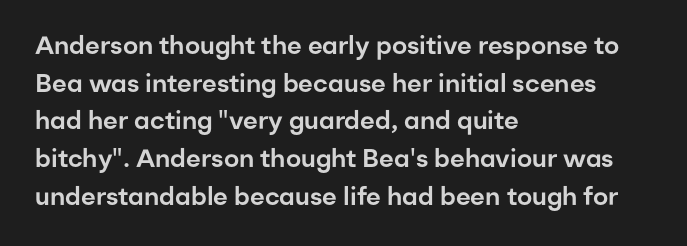
Descender tails drop into unmarked territory. If you drew a ruler down the left edge, every line would touch it. Nope, not italic — everything's standing straight. Successive baselines arrive at the customary interval. Tracking value appears to be zero — textbook default spacing.
